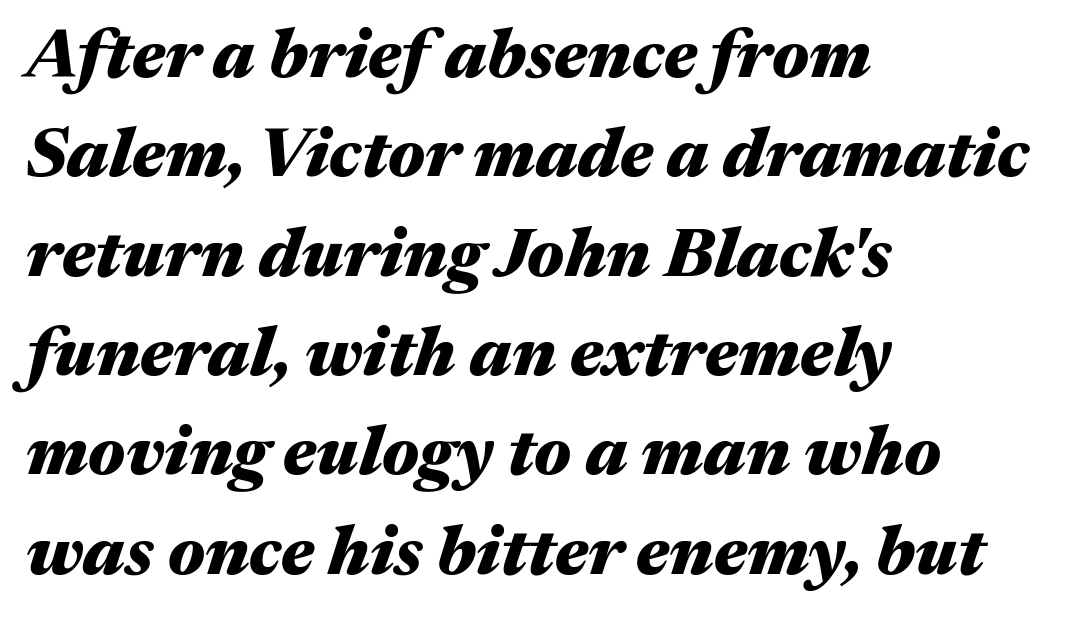
The image shows 69 px heavy, wide type, italic (leaning right); set left-aligned, normal line spacing (1.44x), normal letter spacing, not underlined; medium stroke contrast and a medium x-height.
